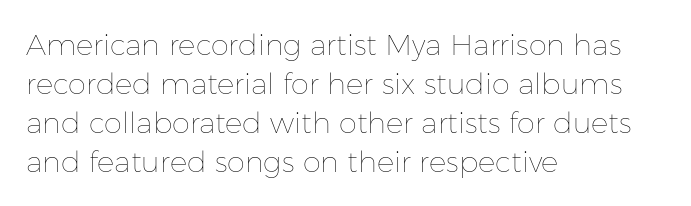
{"italic": "no", "bold": "no", "weight": "thin", "width": "normal", "stroke_contrast": "low", "x_height": "medium", "monospaced": "no", "underline": "no", "align": "left", "line_spacing": "normal", "line_spacing_ratio": 1.34, "letter_spacing": "normal", "letter_spacing_em": 0.0, "glyph_px": 29}
